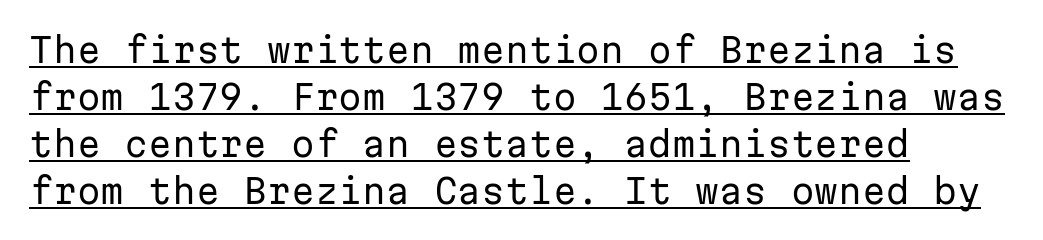
{"serif": "no", "italic": "no", "bold": "no", "weight": "regular", "width": "normal", "stroke_contrast": "low", "x_height": "medium", "monospaced": "yes", "underline": "yes", "align": "left", "line_spacing": "normal", "line_spacing_ratio": 1.38, "letter_spacing": "normal", "letter_spacing_em": 0.0, "glyph_px": 34}
